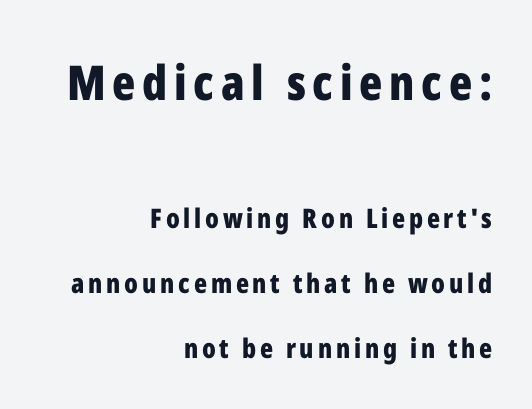
Q: Is the text bold? A: Yes.
Q: Is the text italic (slanted)? A: No, it is upright.
Q: Is the typeface a serif or a sans-serif typeface? A: Sans-serif.
Q: Is the text underlined? A: No.
Q: How is the paragraph aligned? A: Right-aligned.
Q: Is the spacing between lines tight, normal or loose? A: Loose.
Q: Which block of text is set in a larger size, the first (top) or the second (bottom)? A: The first (top) one.
Q: Width (condensed, normal, or wide)? A: Condensed.
Q: Stroke contrast? A: Low.
Q: x-height? A: Medium.
Q: Monospaced? A: No.
